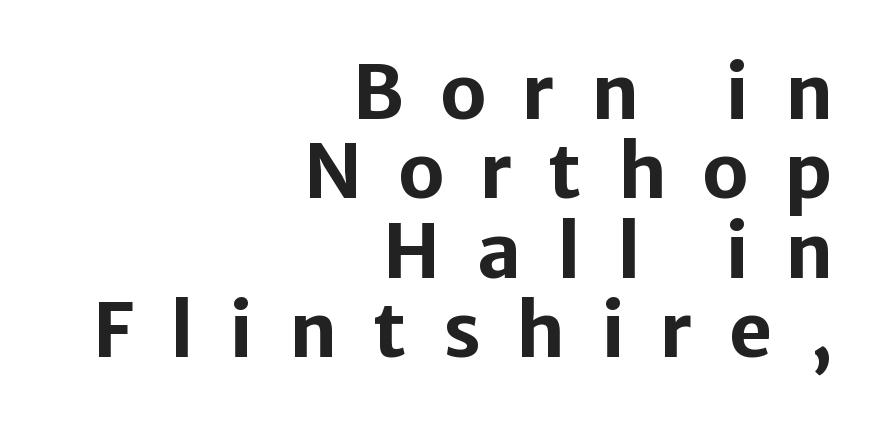
{"serif": "no", "italic": "no", "bold": "yes", "weight": "bold", "width": "normal", "stroke_contrast": "low", "x_height": "medium", "monospaced": "no", "underline": "no", "align": "right", "line_spacing": "tight", "line_spacing_ratio": 1.06, "letter_spacing": "wide", "letter_spacing_em": 0.48, "glyph_px": 75}
